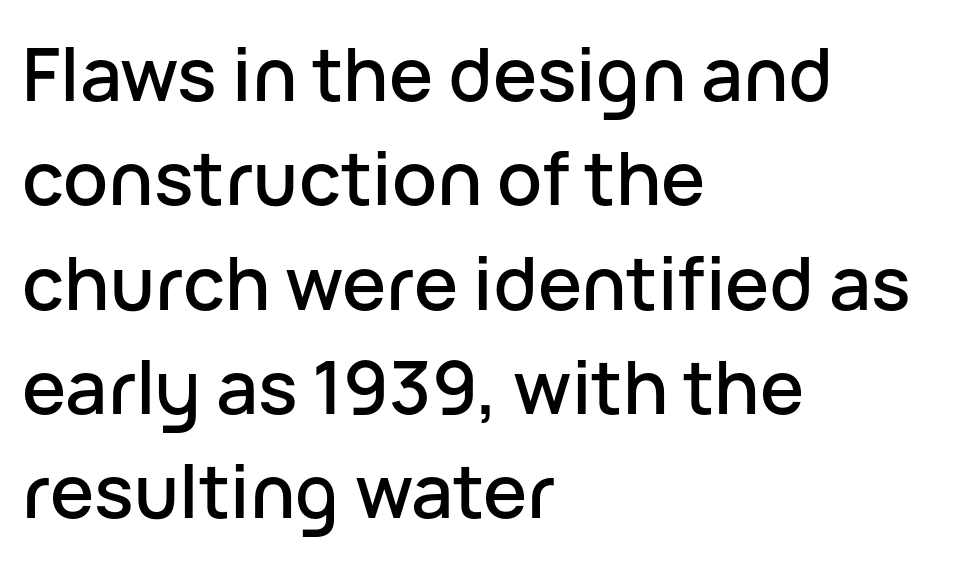
Q: Is the text italic (slanted)? A: No, it is upright.
Q: Is the typeface a serif or a sans-serif typeface? A: Sans-serif.
Q: Is the text underlined? A: No.
Q: How is the paragraph aligned? A: Left-aligned.
Q: Is the spacing between letters normal or unusually wide? A: Normal.
Q: Is the spacing between lines tight, normal or loose? A: Normal.
Q: Width (condensed, normal, or wide)? A: Normal.
Q: Stroke contrast? A: Low.
Q: x-height? A: Medium.
Q: Monospaced? A: No.
